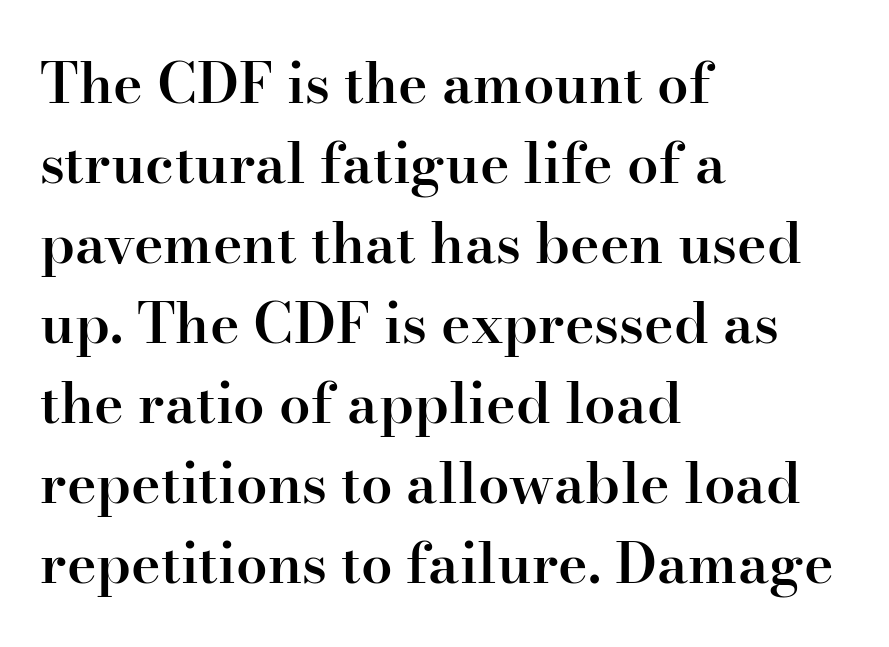
Q: Is the text bold? A: Semi-bold.
Q: Is the text italic (slanted)? A: No, it is upright.
Q: Is the typeface a serif or a sans-serif typeface? A: Serif.
Q: Is the text underlined? A: No.
Q: How is the paragraph aligned? A: Left-aligned.
Q: Is the spacing between letters normal or unusually wide? A: Normal.
Q: Is the spacing between lines tight, normal or loose? A: Normal.
Q: Width (condensed, normal, or wide)? A: Normal.
Q: Stroke contrast? A: High.
Q: x-height? A: Small.
Q: Monospaced? A: No.
